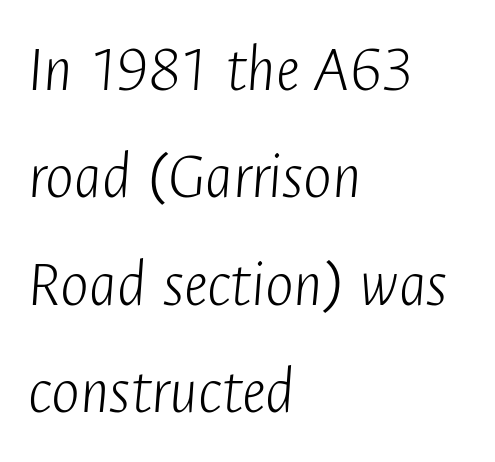
{"italic": "yes", "lean": "right", "slant_degrees": 4, "bold": "no", "weight": "light", "width": "condensed", "stroke_contrast": "low", "x_height": "medium", "monospaced": "no", "underline": "no", "align": "left", "line_spacing": "normal", "line_spacing_ratio": 1.58, "letter_spacing": "normal", "letter_spacing_em": 0.0, "glyph_px": 68}
